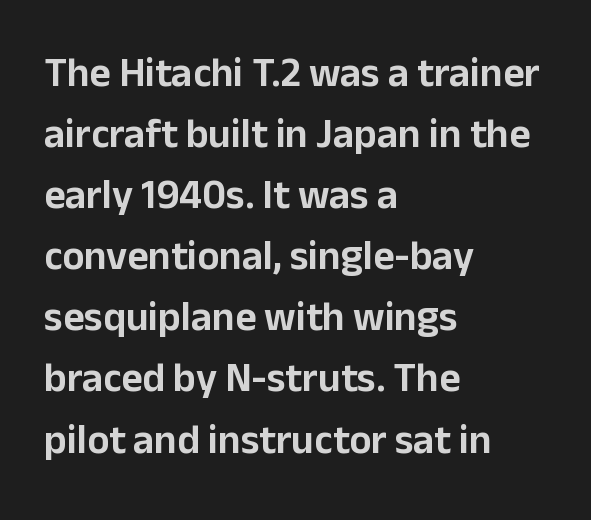
{"serif": "no", "italic": "no", "width": "normal", "stroke_contrast": "low", "x_height": "medium", "monospaced": "no", "underline": "no", "align": "left", "line_spacing": "normal", "line_spacing_ratio": 1.49, "letter_spacing": "normal", "letter_spacing_em": 0.0, "glyph_px": 41}
